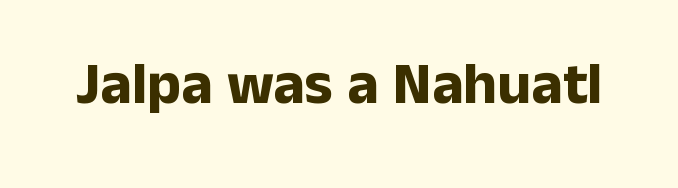
Q: Is the text bold? A: Yes.
Q: Is the text italic (slanted)? A: No, it is upright.
Q: Is the typeface a serif or a sans-serif typeface? A: Sans-serif.
Q: Is the text underlined? A: No.
Q: Is the spacing between letters normal or unusually wide? A: Normal.
Q: Width (condensed, normal, or wide)? A: Normal.
Q: Stroke contrast? A: Low.
Q: x-height? A: Medium.
Q: Monospaced? A: No.
